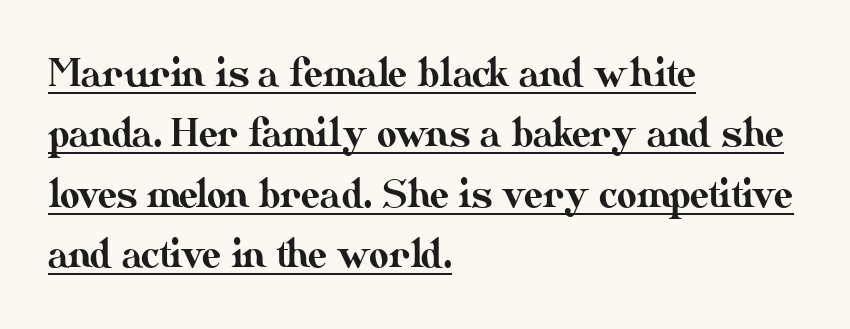
{"italic": "no", "width": "normal", "stroke_contrast": "medium", "x_height": "small", "monospaced": "no", "underline": "yes", "align": "left", "line_spacing": "normal", "line_spacing_ratio": 1.59, "letter_spacing": "normal", "letter_spacing_em": 0.0, "glyph_px": 38}
